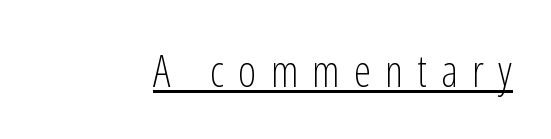
Q: Is the text bold? A: No.
Q: Is the text italic (slanted)? A: No, it is upright.
Q: Is the typeface a serif or a sans-serif typeface? A: Sans-serif.
Q: Is the text underlined? A: Yes.
Q: Is the spacing between letters normal or unusually wide? A: Unusually wide.
Q: Width (condensed, normal, or wide)? A: Condensed.
Q: Stroke contrast? A: Low.
Q: x-height? A: Medium.
Q: Monospaced? A: No.
